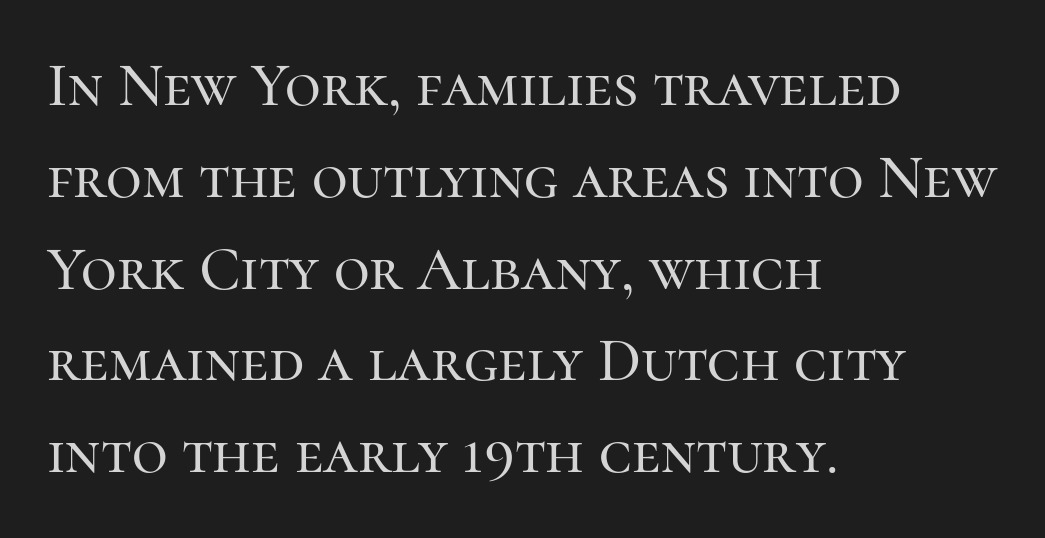
The image shows 62 px serif type, upright; set left-aligned, normal line spacing (1.48x), normal letter spacing, not underlined; high stroke contrast and a medium x-height.
